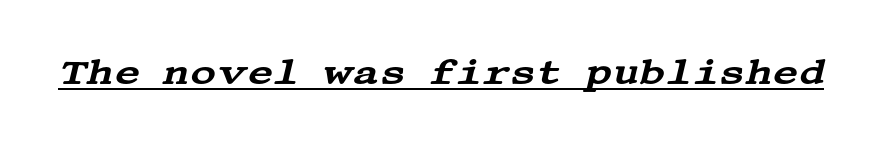
{"serif": "yes", "italic": "yes", "lean": "right", "slant_degrees": 13, "width": "wide", "stroke_contrast": "medium", "x_height": "large", "underline": "yes", "letter_spacing": "normal", "letter_spacing_em": 0.0, "glyph_px": 36}
